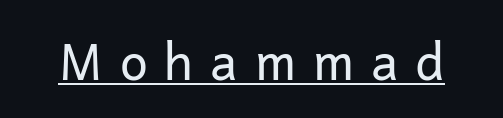
Q: Is the text bold? A: No.
Q: Is the text italic (slanted)? A: No, it is upright.
Q: Is the typeface a serif or a sans-serif typeface? A: Sans-serif.
Q: Is the text underlined? A: Yes.
Q: Is the spacing between letters normal or unusually wide? A: Unusually wide.
Q: Width (condensed, normal, or wide)? A: Normal.
Q: Stroke contrast? A: Low.
Q: x-height? A: Medium.
Q: Monospaced? A: No.
